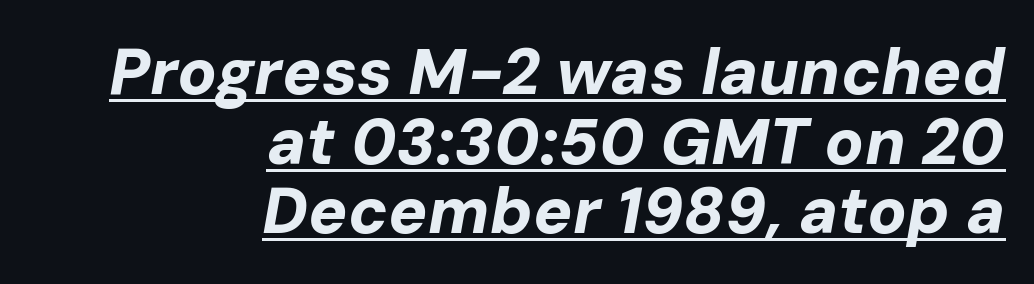
Q: Is the text bold? A: Yes.
Q: Is the text italic (slanted)? A: Yes, it leans right by about 10 degrees.
Q: Is the text underlined? A: Yes.
Q: How is the paragraph aligned? A: Right-aligned.
Q: Is the spacing between letters normal or unusually wide? A: Normal.
Q: Is the spacing between lines tight, normal or loose? A: Tight.
Q: Width (condensed, normal, or wide)? A: Normal.
Q: Stroke contrast? A: Low.
Q: x-height? A: Medium.
Q: Monospaced? A: No.
